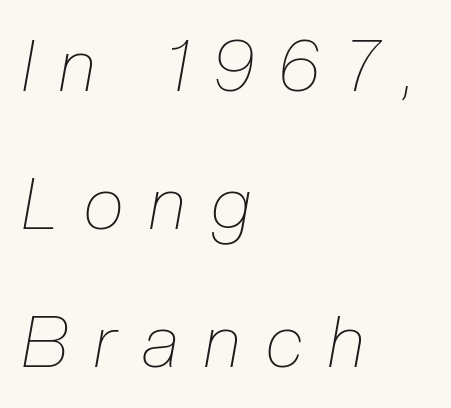
The glyphs look as if they've been sheared to an angle. Stems and bowls with no extra thickness — not bold. The baseline area is clear. Is this a fixed-width face? No — the glyphs have proportional, varying widths.
